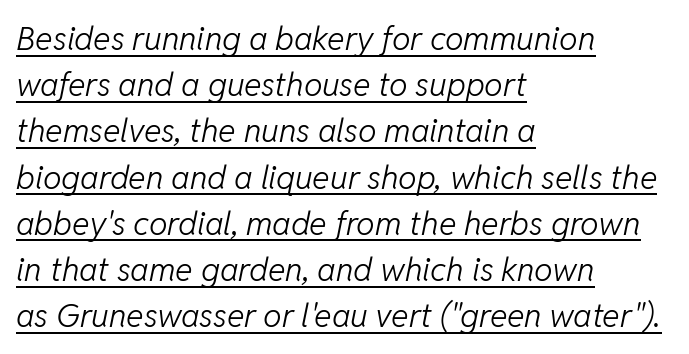
Q: Is the text bold? A: No.
Q: Is the text italic (slanted)? A: Yes, it leans right by about 11 degrees.
Q: Is the text underlined? A: Yes.
Q: How is the paragraph aligned? A: Left-aligned.
Q: Is the spacing between letters normal or unusually wide? A: Normal.
Q: Is the spacing between lines tight, normal or loose? A: Normal.
Q: Width (condensed, normal, or wide)? A: Normal.
Q: Stroke contrast? A: Low.
Q: x-height? A: Medium.
Q: Monospaced? A: No.
